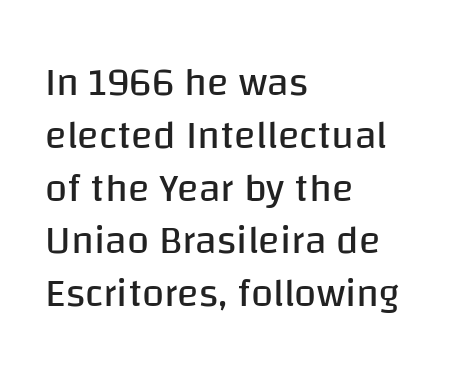
Q: Is the text bold? A: No.
Q: Is the text italic (slanted)? A: No, it is upright.
Q: Is the typeface a serif or a sans-serif typeface? A: Sans-serif.
Q: Is the text underlined? A: No.
Q: How is the paragraph aligned? A: Left-aligned.
Q: Is the spacing between letters normal or unusually wide? A: Normal.
Q: Is the spacing between lines tight, normal or loose? A: Normal.
Q: Width (condensed, normal, or wide)? A: Normal.
Q: Stroke contrast? A: Low.
Q: x-height? A: Large.
Q: Monospaced? A: No.
